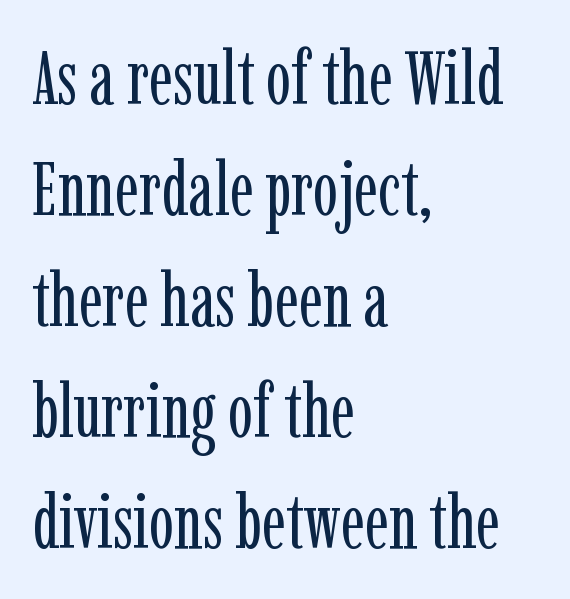
Q: Is the text bold? A: No.
Q: Is the text italic (slanted)? A: No, it is upright.
Q: Is the typeface a serif or a sans-serif typeface? A: Serif.
Q: Is the text underlined? A: No.
Q: How is the paragraph aligned? A: Left-aligned.
Q: Is the spacing between letters normal or unusually wide? A: Normal.
Q: Is the spacing between lines tight, normal or loose? A: Normal.
Q: Width (condensed, normal, or wide)? A: Condensed.
Q: Stroke contrast? A: Low.
Q: x-height? A: Medium.
Q: Monospaced? A: No.
